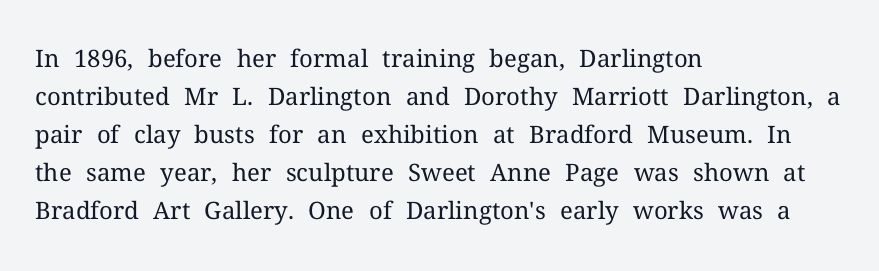
Caption: standard tracking, unaltered. How would I describe the line gaps? Plain and ordinary. Notice how the stems are strictly vertical — no italics here. The typeface has the unassuming heft of standard copy or less. The lines are quadded left.
